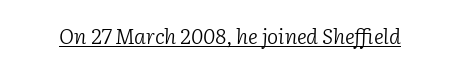
{"italic": "yes", "lean": "right", "slant_degrees": 2, "bold": "no", "underline": "yes", "letter_spacing": "normal", "letter_spacing_em": 0.0, "glyph_px": 21}
